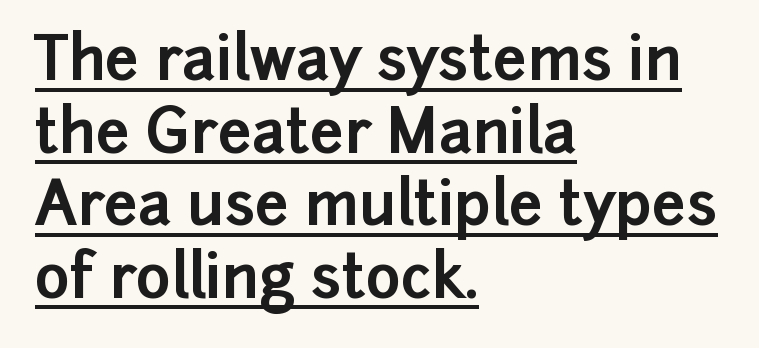
Leftover space on each line is placed entirely after the last word. The glyphs are accompanied by a horizontal stroke just below them. Regarding serifs, this sample does without them. Emphasis by weight is at full strength: bold.
